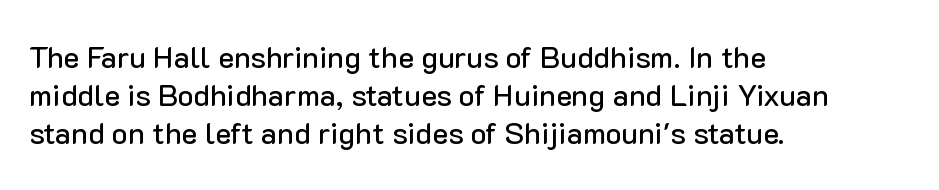
The image shows 30 px sans-serif type, upright; set left-aligned, normal line spacing (1.27x), normal letter spacing, not underlined; low stroke contrast and a medium x-height.
